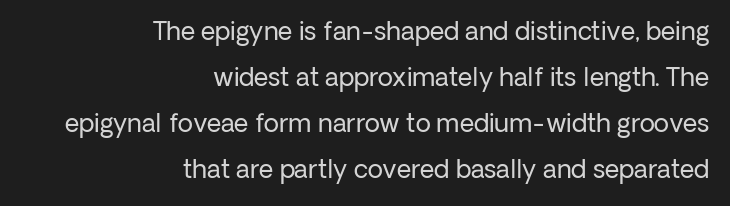
The image shows 25 px text type, upright; set right-aligned, line spacing 1.84x, normal letter spacing, not underlined.
